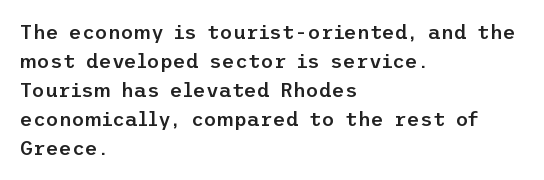
{"italic": "no", "bold": "semi", "underline": "no", "align": "left", "line_spacing": "normal", "line_spacing_ratio": 1.45, "letter_spacing": "normal", "letter_spacing_em": 0.0, "glyph_px": 20}
